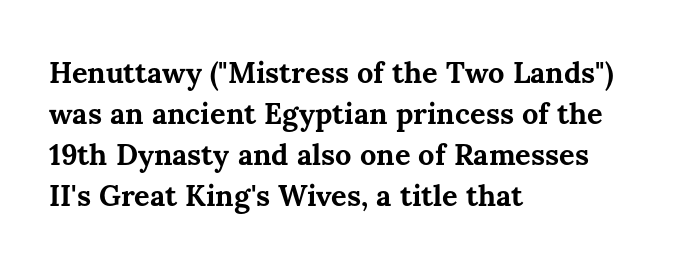
Words float on clear page, feet unadorned. A student would call this left alignment; a typographer would say flush left, rag right. This rendering leaves character spacing at its baseline value. The type sits square on the baseline with zero lean. A typesetter would call this leading conventional body-copy spacing. Weight check: bold — yes, fully.
